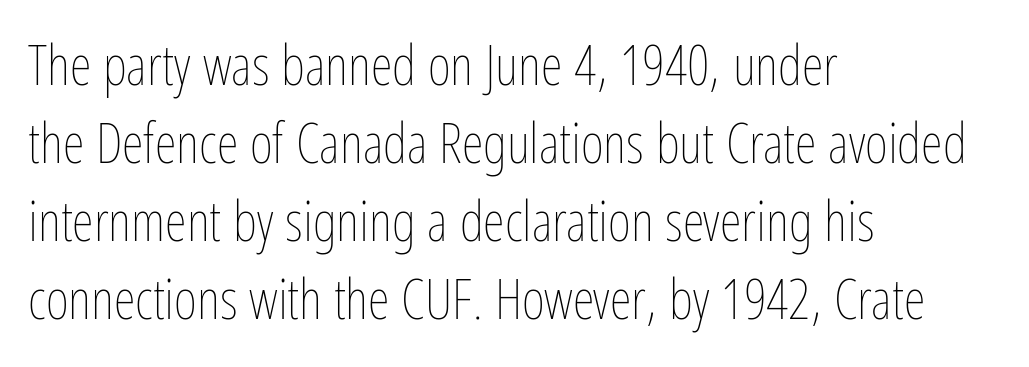
The image shows 56 px thin, condensed type, upright; set left-aligned, normal line spacing (1.39x), normal letter spacing, not underlined; low stroke contrast and a medium x-height.
